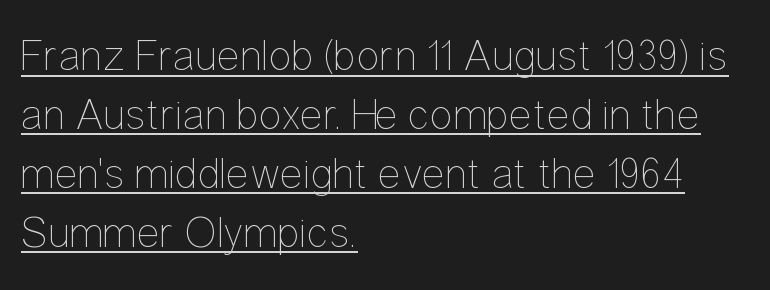
{"italic": "no", "bold": "no", "weight": "thin", "width": "condensed", "stroke_contrast": "low", "x_height": "medium", "monospaced": "no", "underline": "yes", "align": "left", "line_spacing": "normal", "line_spacing_ratio": 1.34, "letter_spacing": "normal", "letter_spacing_em": 0.0, "glyph_px": 44}
